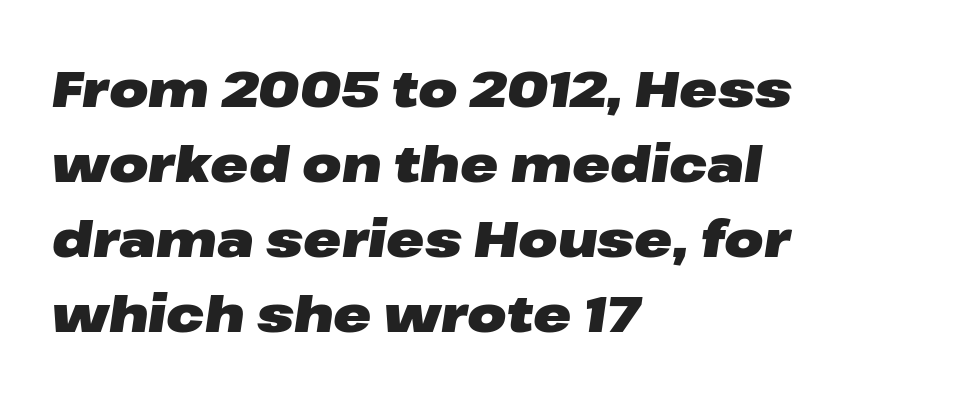
{"italic": "yes", "lean": "right", "slant_degrees": 8, "bold": "yes", "weight": "heavy", "width": "wide", "stroke_contrast": "low", "x_height": "medium", "monospaced": "no", "underline": "no", "align": "left", "line_spacing": "normal", "line_spacing_ratio": 1.47, "letter_spacing": "normal", "letter_spacing_em": 0.0, "glyph_px": 51}
